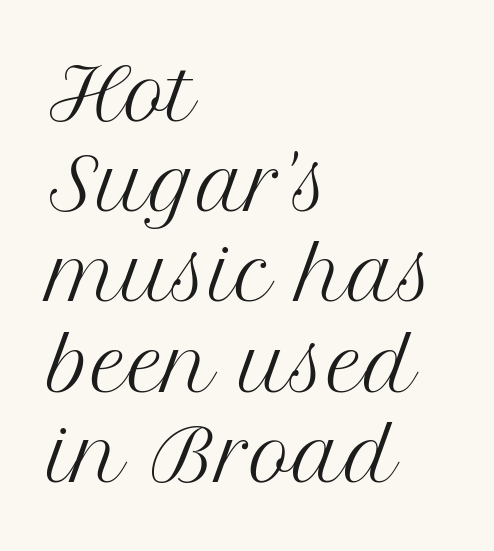
Horizontal bands of white between lines are of average thickness. Note the varied advance widths — an 'i' is clearly narrower than an 'm'. How are the letters spaced? Ordinarily, with no added tracking.
